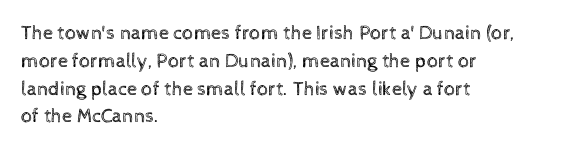
Nothing heavy about these letters — not bold at all. Compared with a centered layout, this one pins lines to the left instead. Spacing between characters is what you'd get straight out of the box. Posture: vertical. Anything drawn beneath the words? Only blank space.
